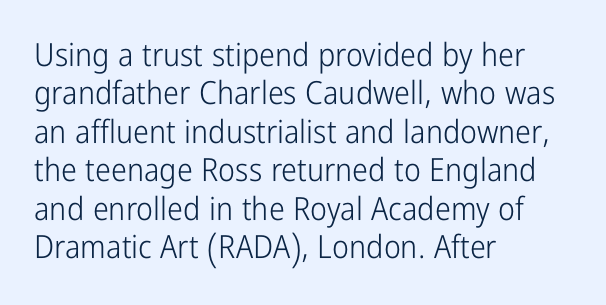
{"serif": "no", "italic": "no", "bold": "no", "weight": "light", "width": "condensed", "stroke_contrast": "low", "x_height": "medium", "monospaced": "no", "underline": "no", "align": "left", "line_spacing_ratio": 1.2, "letter_spacing": "normal", "letter_spacing_em": 0.0, "glyph_px": 32}
